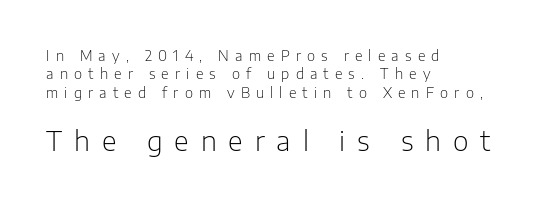
Unlike italic type, these characters show no tilt at all. Whoever set this made the second block the dominant, larger element. A normal amount of white space separates one row of letters from the next. Plain, unruled lines of type.
